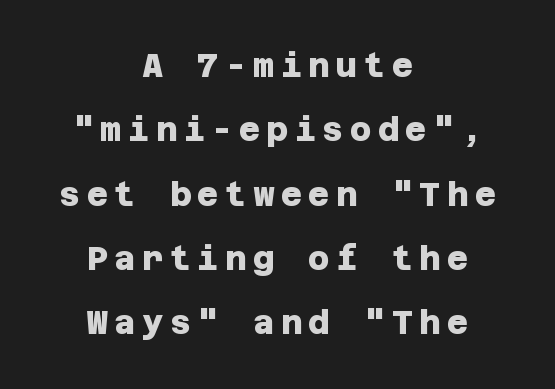
The image shows 33 px heavy sans-serif type; set centered, loose line spacing (1.95x), not underlined; low stroke contrast and a large x-height.
